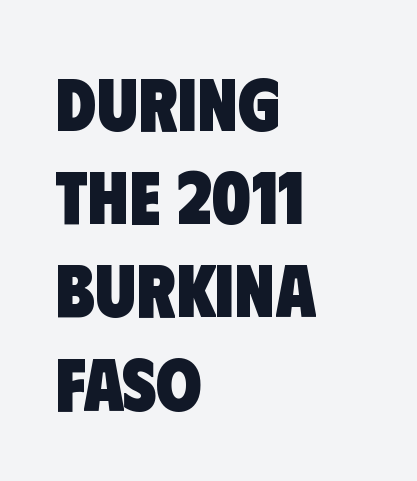
Lines of text with bare space underneath. Is this a fixed-width face? No — the glyphs have proportional, varying widths. What's the leading like? Ordinary, nothing unusual. Look at the bottom of the vertical strokes: they stop flat, with no serifs. This is heavy type, rendered in bold. Honestly, the letter spacing is just normal — you wouldn't notice it.
